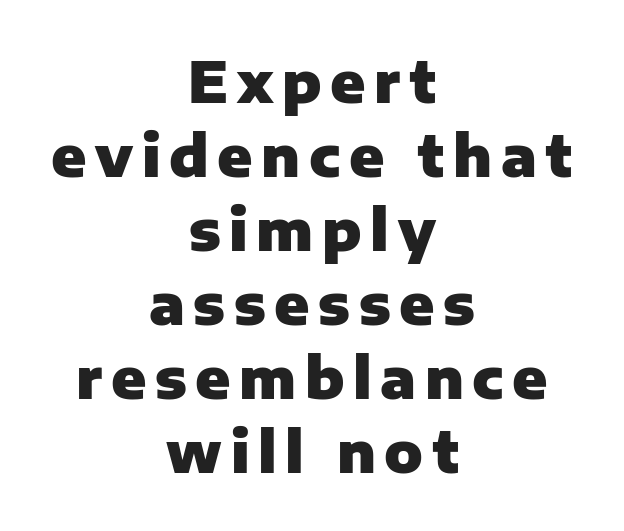
{"serif": "no", "italic": "no", "bold": "yes", "weight": "heavy", "width": "normal", "stroke_contrast": "low", "x_height": "medium", "monospaced": "no", "underline": "no", "align": "center", "line_spacing": "normal", "line_spacing_ratio": 1.3, "glyph_px": 57}
